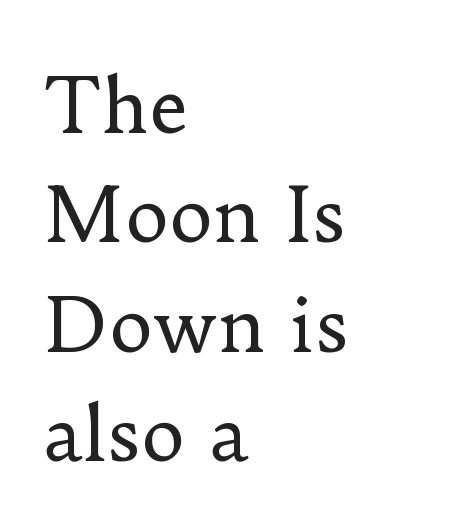
The line texture is even and compact thanks to regular tracking. Plain, unruled lines of type. These lines sit exactly where default settings would place them. When letters stand straight like this, we call the style roman or upright. Character widths vary here, with narrow letters taking less room than wide ones. Serif or sans? Serif — the stroke terminals have little feet.
